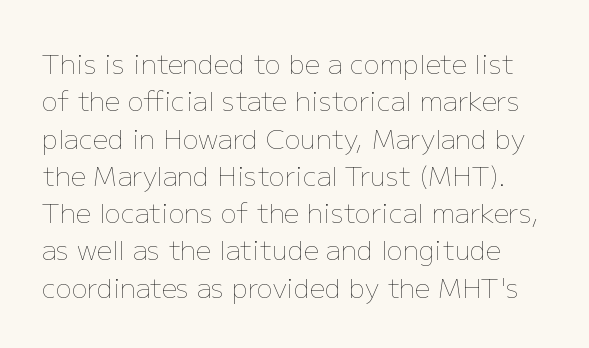
{"italic": "no", "bold": "no", "underline": "no", "line_spacing": "normal", "line_spacing_ratio": 1.38, "letter_spacing": "normal", "letter_spacing_em": 0.0, "glyph_px": 27}
